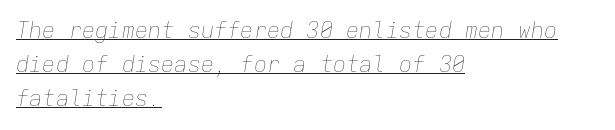
{"italic": "yes", "lean": "right", "slant_degrees": 9, "bold": "no", "underline": "yes", "align": "left", "line_spacing": "normal", "line_spacing_ratio": 1.55, "letter_spacing": "normal", "letter_spacing_em": 0.0, "glyph_px": 22}
